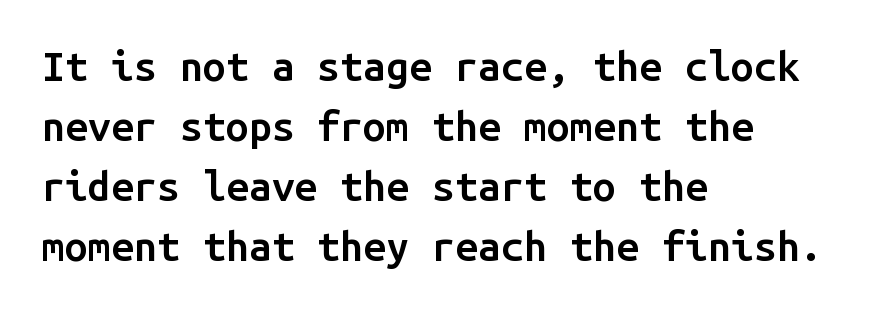
You could count columns in this text — the font is strictly monospaced. Weight check: semibold — heavier than regular, not quite bold. Tracking here is standard; glyphs follow each other at the usual distance. Each line starts at the same left margin while the right side varies.
